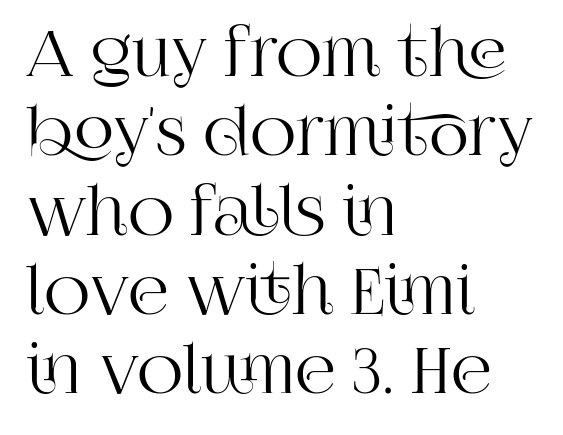
{"serif": "yes", "italic": "no", "width": "normal", "stroke_contrast": "high", "x_height": "large", "monospaced": "no", "underline": "no", "align": "left", "line_spacing_ratio": 1.24, "letter_spacing": "normal", "letter_spacing_em": 0.0, "glyph_px": 64}
